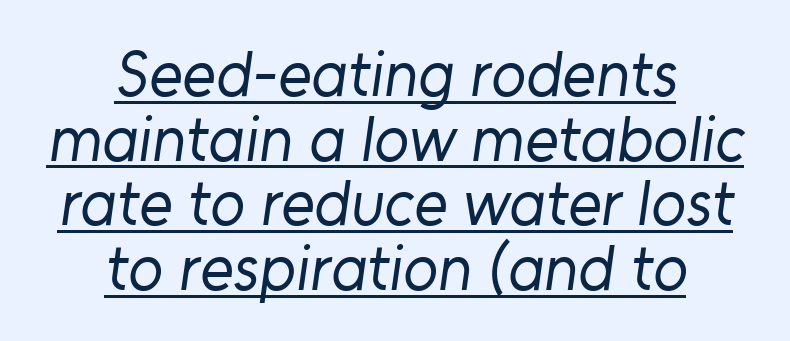
{"serif": "no", "bold": "no", "weight": "regular", "width": "normal", "stroke_contrast": "low", "x_height": "medium", "monospaced": "no", "underline": "yes", "align": "center", "line_spacing": "tight", "line_spacing_ratio": 1.01, "letter_spacing": "normal", "letter_spacing_em": 0.0, "glyph_px": 64}
